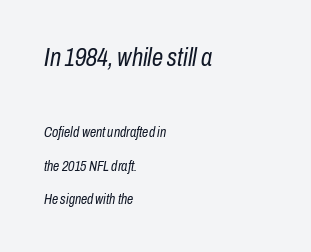
Descenders hang freely into open space. Size contrast runs from large at the top to small at the bottom. One-word summary of the alignment: left. This is oblique type, the kind used for emphasis or titles.
